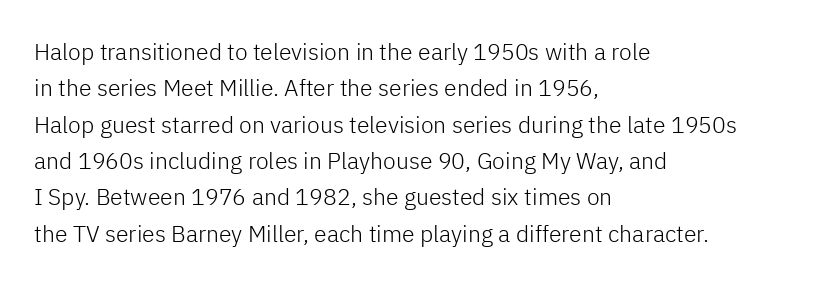
{"italic": "no", "bold": "no", "underline": "no", "align": "left", "line_spacing": "normal", "line_spacing_ratio": 1.58, "letter_spacing": "normal", "letter_spacing_em": 0.0, "glyph_px": 23}
